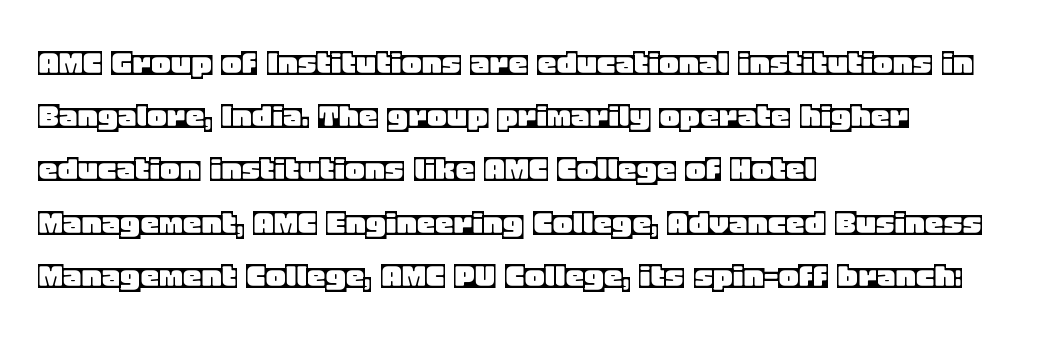
The image shows 38 px text type, upright; set left-aligned, normal line spacing (1.4x), normal letter spacing, not underlined; a large x-height.
